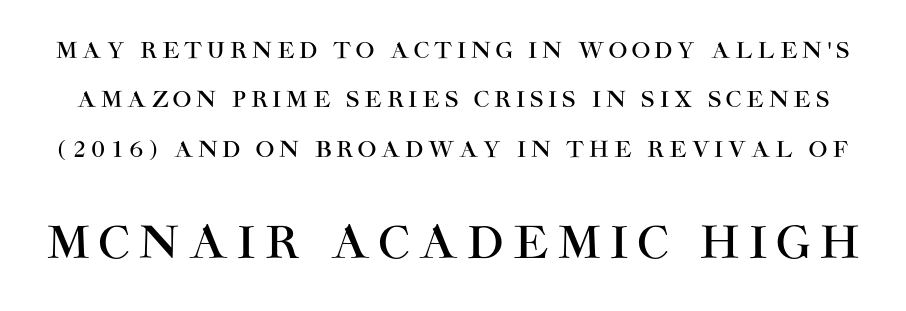
The image shows 44 px sans-serif type, upright; set loose line spacing (2.25x), unusually wide letter spacing (+0.22 em), not underlined; the second (bottom) block is 2.0x larger; high stroke contrast and a large x-height.
